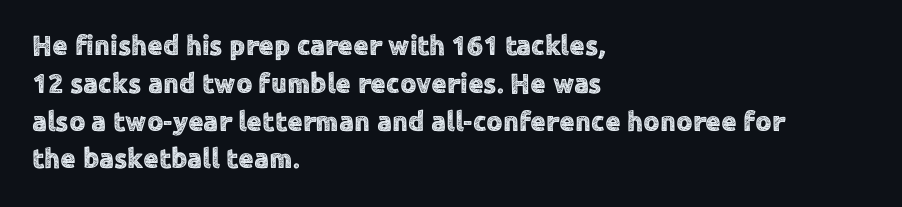
The image shows 28 px sans-serif type, upright; set left-aligned, normal line spacing (1.35x), normal letter spacing, not underlined; a medium x-height.
